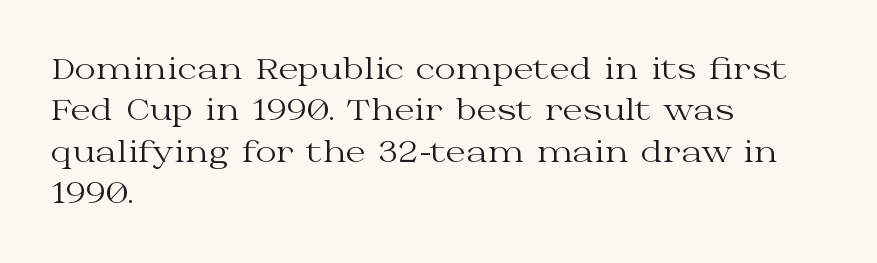
The image shows 29 px regular-weight, wide serif type, upright; set left-aligned, normal line spacing (1.43x), normal letter spacing, not underlined; medium stroke contrast and a medium x-height.
